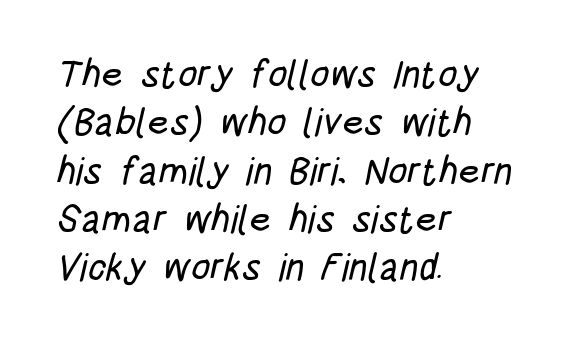
Q: Is the typeface a serif or a sans-serif typeface? A: Sans-serif.
Q: Is the text underlined? A: No.
Q: How is the paragraph aligned? A: Left-aligned.
Q: Is the spacing between letters normal or unusually wide? A: Normal.
Q: Is the spacing between lines tight, normal or loose? A: Normal.
Q: Width (condensed, normal, or wide)? A: Condensed.
Q: Stroke contrast? A: Low.
Q: x-height? A: Large.
Q: Monospaced? A: No.
